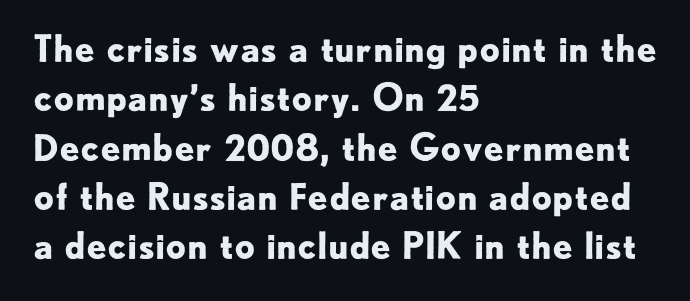
A classic flush-left, rag-right setting is used for this passage. Check where the strokes stop: nothing finishes them off — pure sans. Beneath every word, the page is bare. The letters sit at their default tracking, neither squeezed nor spread. The passage shown is typed in a proportional face where columns would drift.
